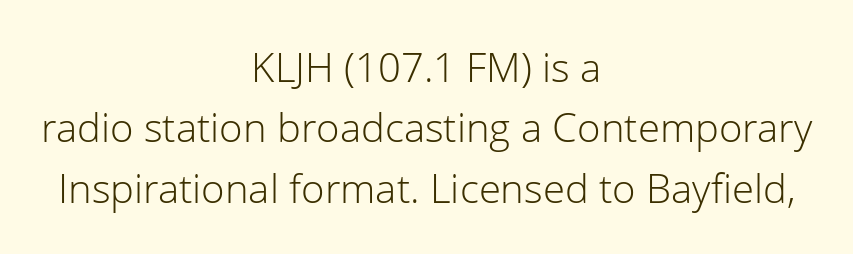
{"serif": "no", "italic": "no", "bold": "no", "weight": "light", "width": "normal", "stroke_contrast": "low", "x_height": "medium", "monospaced": "no", "underline": "no", "align": "center", "line_spacing": "normal", "line_spacing_ratio": 1.51, "letter_spacing": "normal", "letter_spacing_em": 0.0, "glyph_px": 40}
